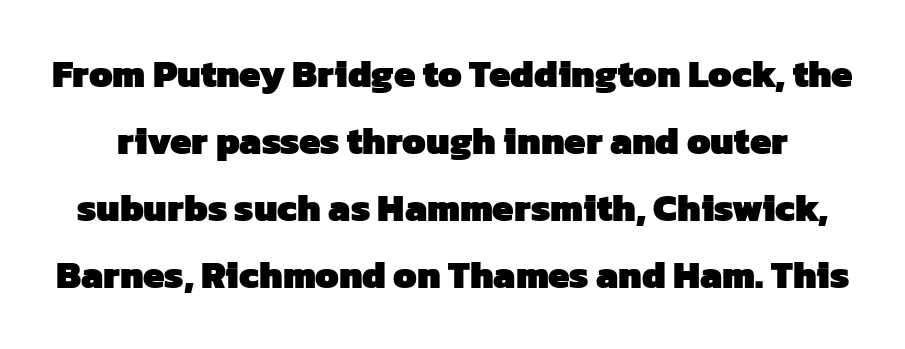
Q: Is the text bold? A: Yes.
Q: Is the typeface a serif or a sans-serif typeface? A: Sans-serif.
Q: Is the text underlined? A: No.
Q: Is the spacing between letters normal or unusually wide? A: Normal.
Q: Width (condensed, normal, or wide)? A: Normal.
Q: Stroke contrast? A: Low.
Q: x-height? A: Medium.
Q: Monospaced? A: No.
